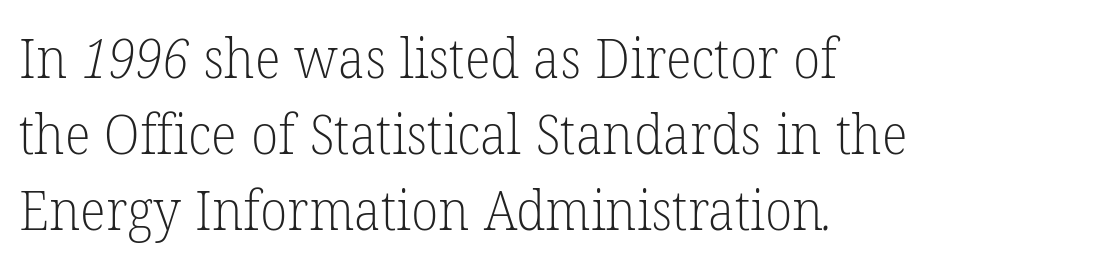
Q: Is the text bold? A: No.
Q: Is the typeface a serif or a sans-serif typeface? A: Serif.
Q: Is the text underlined? A: No.
Q: How is the paragraph aligned? A: Left-aligned.
Q: Is the spacing between letters normal or unusually wide? A: Normal.
Q: Is the spacing between lines tight, normal or loose? A: Normal.
Q: Width (condensed, normal, or wide)? A: Normal.
Q: Stroke contrast? A: Low.
Q: x-height? A: Medium.
Q: Monospaced? A: No.
